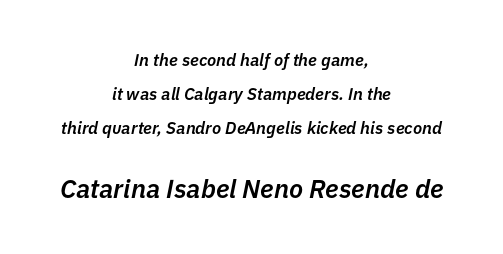
The image shows 26 px text type, italic (leaning right); set centered, loose line spacing (2.0x), normal letter spacing, not underlined; the second (bottom) block is 1.53x larger.
